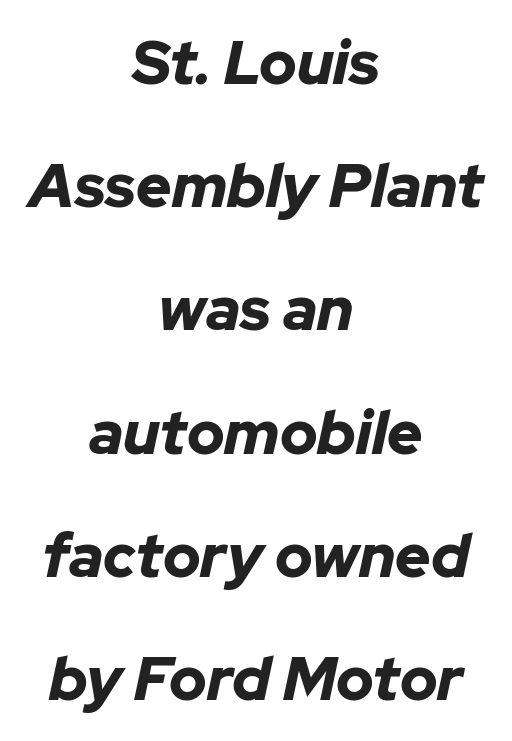
{"italic": "yes", "lean": "right", "slant_degrees": 12, "bold": "yes", "weight": "bold", "width": "normal", "stroke_contrast": "low", "x_height": "medium", "monospaced": "no", "underline": "no", "align": "center", "line_spacing": "loose", "line_spacing_ratio": 2.02, "letter_spacing": "normal", "letter_spacing_em": 0.0, "glyph_px": 61}
